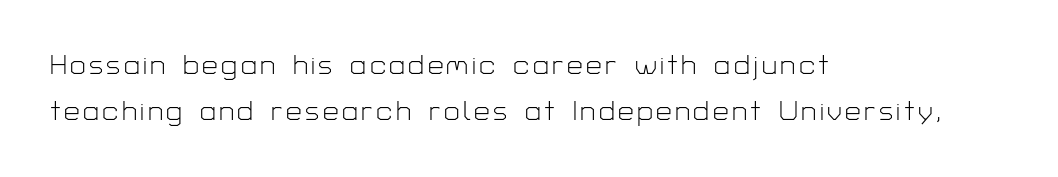
The image shows 28 px light sans-serif type, upright; set left-aligned, normal line spacing (1.63x), not underlined; low stroke contrast and a medium x-height.
